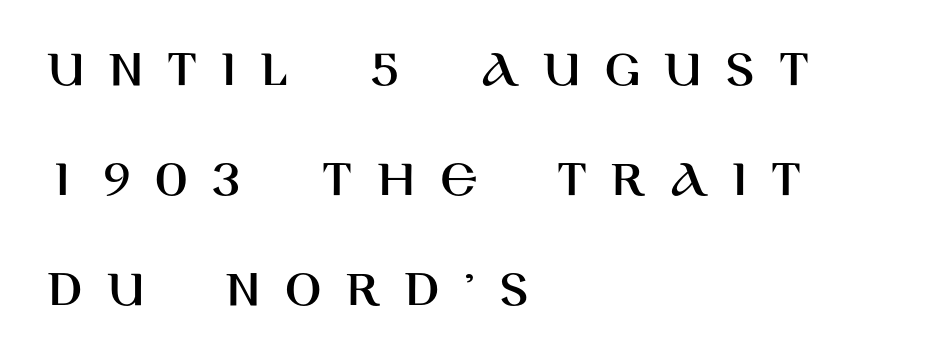
Here the glyphs are tracked loosely, breaking word shapes into spaced letters. Here the designer chose a conventional face with non-uniform glyph widths. Interline gaps are noticeably wide in this sample. Underline: absent. The font's upright variant was chosen for this text.
